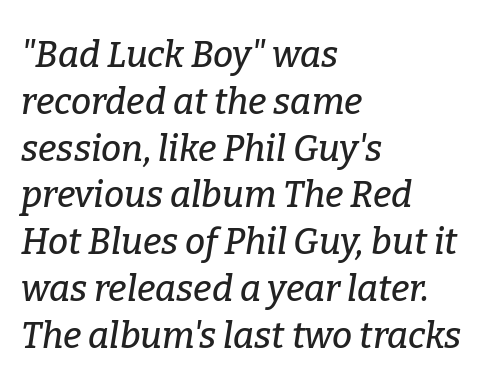
Quick note: italic. Spacing between characters is what you'd get straight out of the box. Bare-footed words on every line. Leading: standard. The designer went with a serif here, giving each stem small feet. Short and long lines alike share a common starting point at left.
